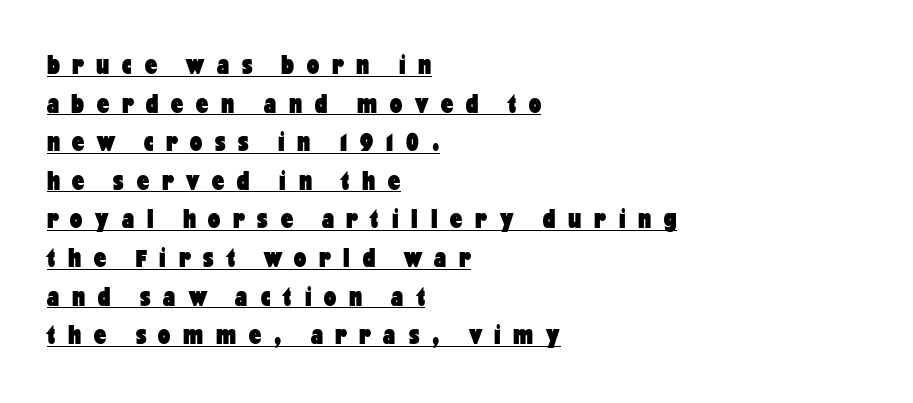
Q: Is the text bold? A: Yes.
Q: Is the text italic (slanted)? A: No, it is upright.
Q: Is the text underlined? A: Yes.
Q: How is the paragraph aligned? A: Left-aligned.
Q: Is the spacing between letters normal or unusually wide? A: Unusually wide.
Q: Is the spacing between lines tight, normal or loose? A: Normal.
